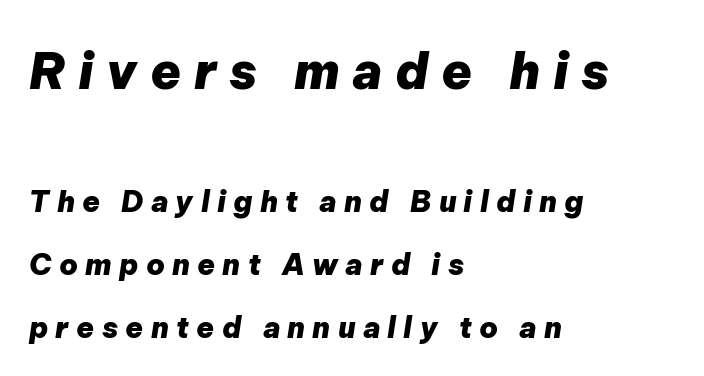
A typesetter would mark this as italic. The line-height multiplier appears high, well above default. Do the characters align in a grid? No, the font is proportional. Thick stems and heavy bowls — unmistakably bold.
